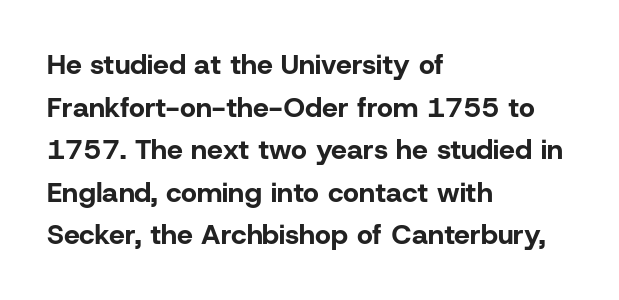
{"serif": "no", "italic": "no", "bold": "yes", "weight": "bold", "width": "normal", "stroke_contrast": "low", "x_height": "medium", "monospaced": "no", "underline": "no", "align": "left", "line_spacing": "normal", "line_spacing_ratio": 1.52, "letter_spacing": "normal", "letter_spacing_em": 0.0, "glyph_px": 28}
